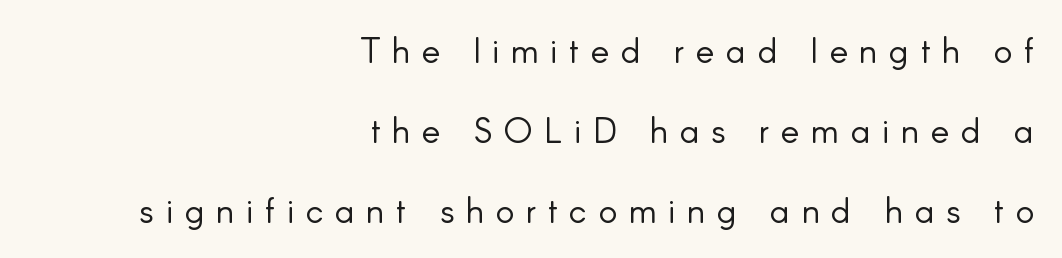
The image shows 35 px light sans-serif type, upright; set right-aligned, loose line spacing (2.28x), unusually wide letter spacing (+0.33 em), not underlined; low stroke contrast and a small x-height.
